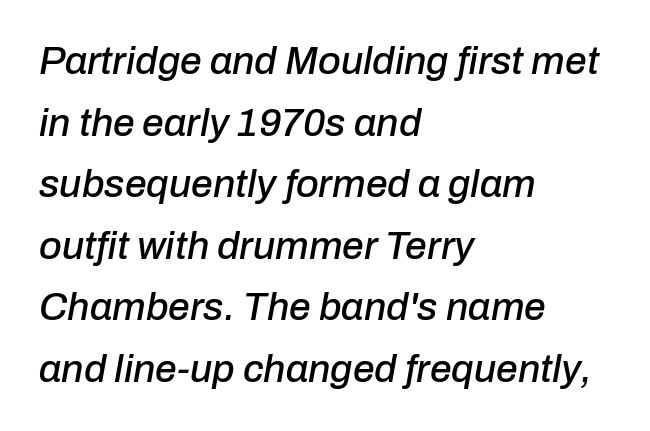
Alignment: flush left. Decoration check: the copy has no underline. Default kerning and tracking; the words read as compact shapes. Varying glyph widths throughout — classic text-font behaviour. How would I describe the line gaps? Plain and ordinary.
